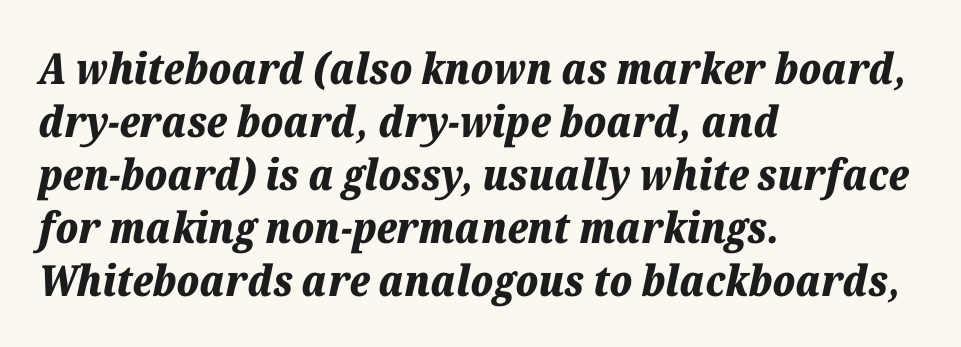
{"italic": "yes", "lean": "right", "slant_degrees": 12, "bold": "yes", "weight": "bold", "width": "normal", "stroke_contrast": "low", "x_height": "medium", "monospaced": "no", "underline": "no", "align": "left", "line_spacing_ratio": 1.23, "letter_spacing": "normal", "letter_spacing_em": 0.0, "glyph_px": 43}
